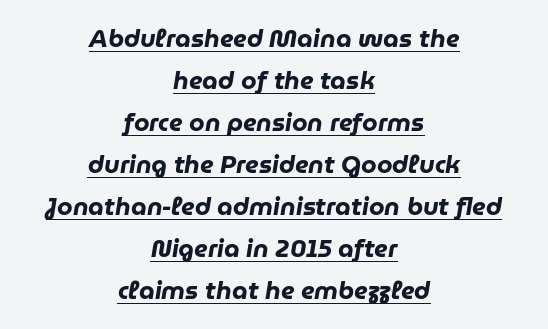
Leading: standard. Inter-character spacing is left at the font's built-in metrics. Each glyph is drawn with heavy, bold strokes. Italic? Definitely — the glyphs are oblique. Casual observation: everything's sitting right in the middle. Beneath each row of characters lies a ruled line.
